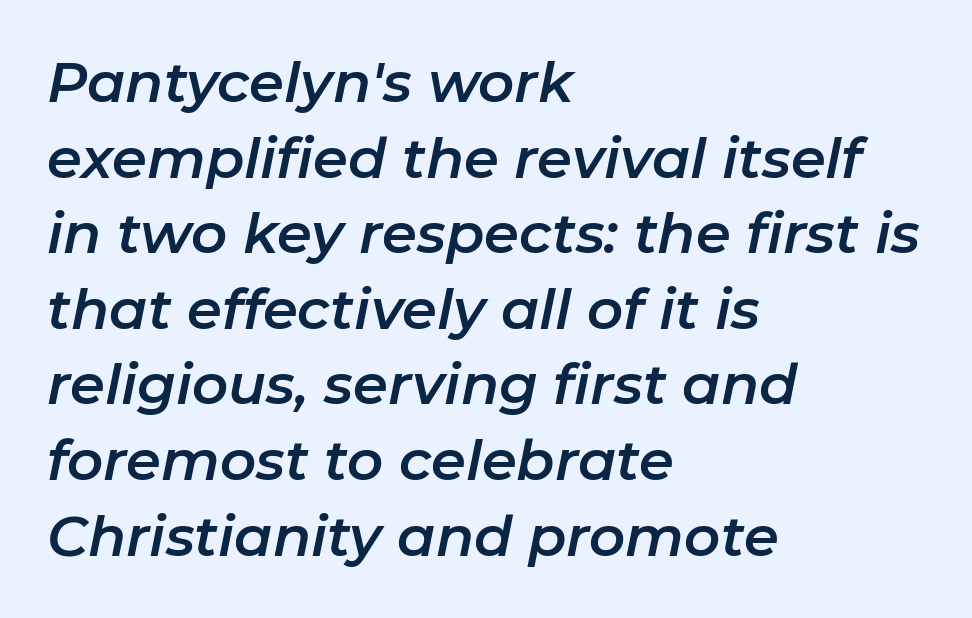
Q: Is the text italic (slanted)? A: Yes, it leans right by about 11 degrees.
Q: Is the text underlined? A: No.
Q: How is the paragraph aligned? A: Left-aligned.
Q: Is the spacing between letters normal or unusually wide? A: Normal.
Q: Is the spacing between lines tight, normal or loose? A: Normal.
Q: Width (condensed, normal, or wide)? A: Normal.
Q: Stroke contrast? A: Low.
Q: x-height? A: Medium.
Q: Monospaced? A: No.
